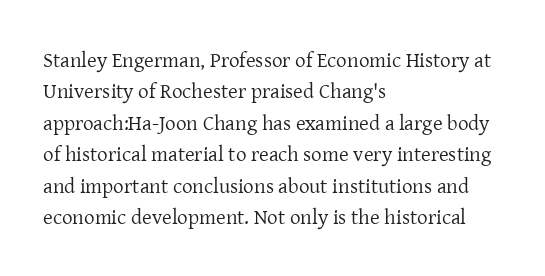
{"italic": "no", "bold": "no", "underline": "no", "align": "left", "line_spacing": "normal", "line_spacing_ratio": 1.5, "letter_spacing": "normal", "letter_spacing_em": 0.0, "glyph_px": 21}
